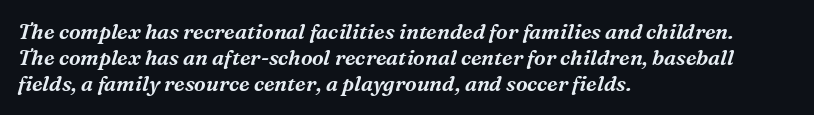
Q: Is the text italic (slanted)? A: Yes, it leans right by about 16 degrees.
Q: Is the text underlined? A: No.
Q: How is the paragraph aligned? A: Left-aligned.
Q: Is the spacing between letters normal or unusually wide? A: Normal.
